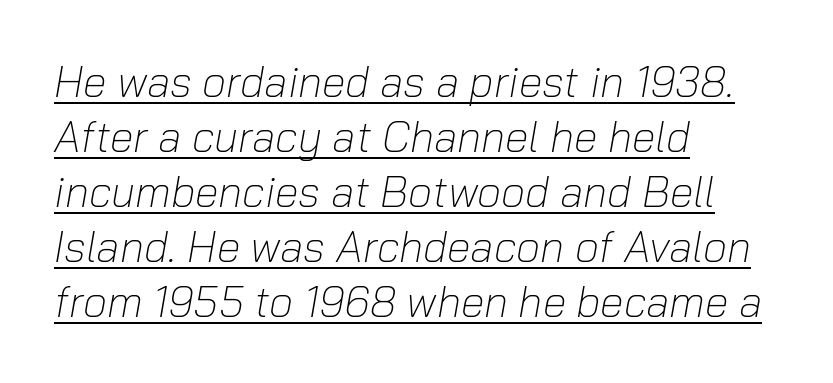
Q: Is the text bold? A: No.
Q: Is the text italic (slanted)? A: Yes, it leans right by about 10 degrees.
Q: Is the text underlined? A: Yes.
Q: How is the paragraph aligned? A: Left-aligned.
Q: Is the spacing between letters normal or unusually wide? A: Normal.
Q: Is the spacing between lines tight, normal or loose? A: Normal.
Q: Width (condensed, normal, or wide)? A: Normal.
Q: Stroke contrast? A: Low.
Q: x-height? A: Medium.
Q: Monospaced? A: No.
